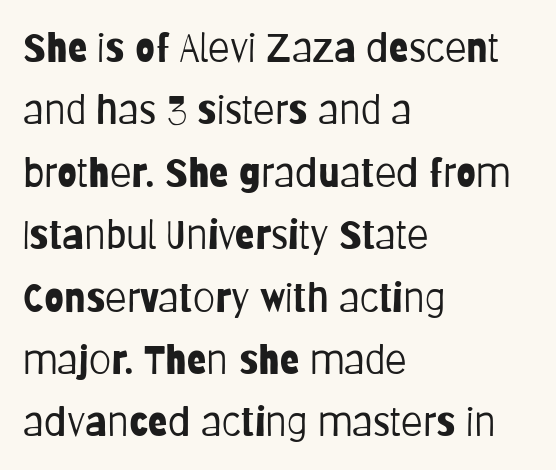
{"serif": "no", "italic": "no", "bold": "no", "weight": "light", "width": "condensed", "stroke_contrast": "low", "x_height": "large", "monospaced": "no", "underline": "no", "align": "left", "line_spacing": "normal", "line_spacing_ratio": 1.56, "letter_spacing": "normal", "letter_spacing_em": 0.0, "glyph_px": 40}
